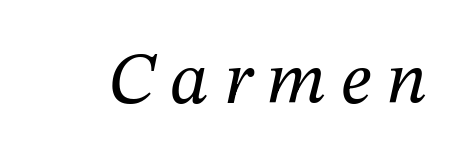
{"serif": "yes", "italic": "yes", "lean": "right", "slant_degrees": 12, "bold": "no", "weight": "regular", "width": "normal", "stroke_contrast": "medium", "x_height": "medium", "monospaced": "no", "underline": "no", "letter_spacing": "wide", "letter_spacing_em": 0.2, "glyph_px": 73}
